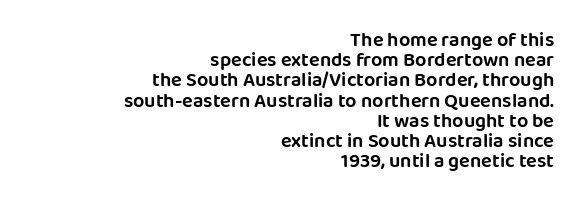
Designer's note — italics off, roman on. Where is the straight margin? On the right. Glance below the letters and you will spot only blank space. These lines huddle together more closely than default settings would place them.
